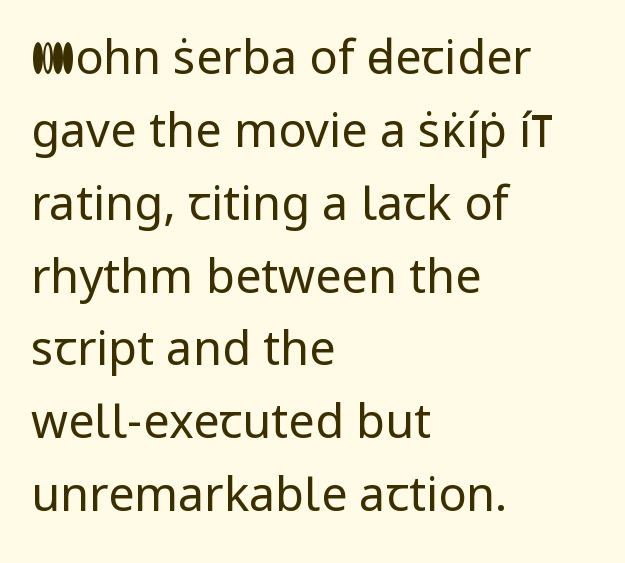
Only glyphs here, with clear space below each row. Weight class: somewhere from thin through regular. Do the characters align in a grid? No, the font is proportional. A typesetter would label this face a sans. How would I describe the line gaps? Plain and ordinary. In terms of letterspacing, this is plain default setting.
